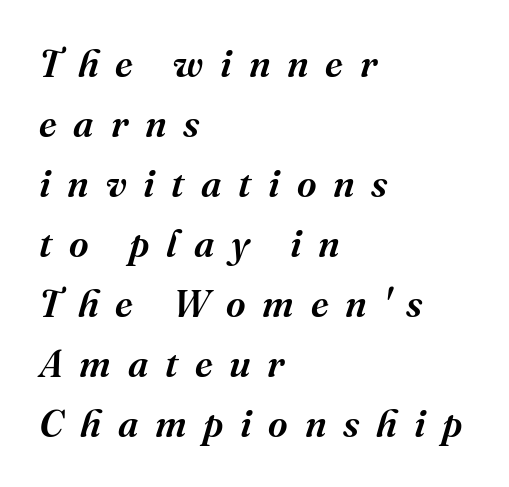
{"serif": "yes", "italic": "yes", "lean": "right", "slant_degrees": 16, "bold": "semi", "weight": "semibold", "width": "normal", "stroke_contrast": "medium", "x_height": "medium", "monospaced": "no", "underline": "no", "align": "left", "line_spacing": "normal", "line_spacing_ratio": 1.58, "letter_spacing": "wide", "letter_spacing_em": 0.44, "glyph_px": 38}
